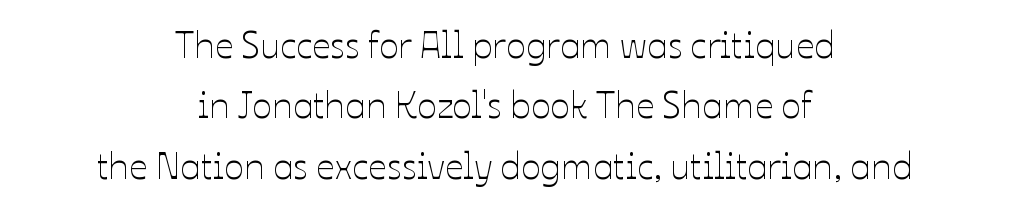
The image shows 37 px thin type, upright; set centered, normal line spacing (1.63x), normal letter spacing, not underlined; low stroke contrast and a medium x-height.
